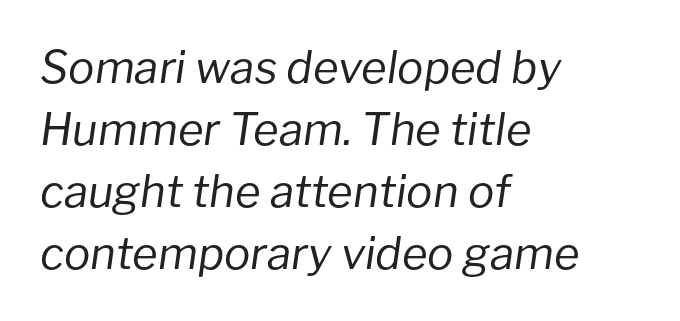
The gap between lines stays unmarked. No extra tracking has been applied to these lines. Quick note: interline space is typical. Think of a printed novel: that variable character pitch is what you see here.
